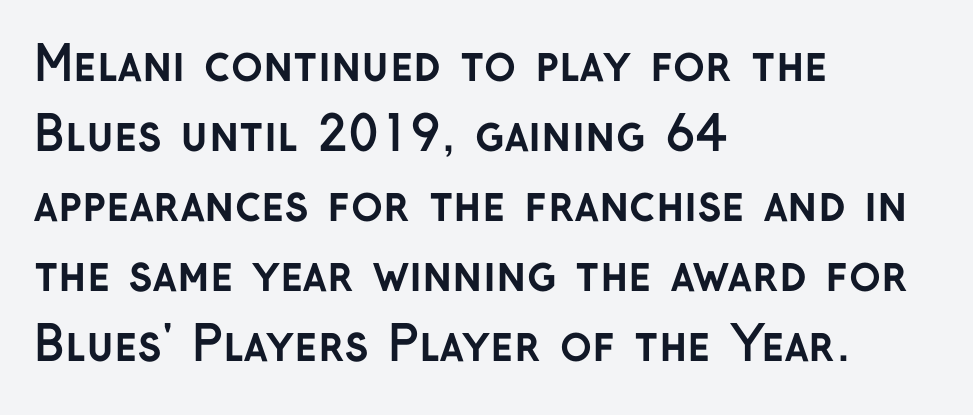
Q: Is the text bold? A: Yes.
Q: Is the text italic (slanted)? A: No, it is upright.
Q: Is the typeface a serif or a sans-serif typeface? A: Sans-serif.
Q: Is the text underlined? A: No.
Q: How is the paragraph aligned? A: Left-aligned.
Q: Is the spacing between letters normal or unusually wide? A: Normal.
Q: Is the spacing between lines tight, normal or loose? A: Normal.
Q: Width (condensed, normal, or wide)? A: Normal.
Q: Stroke contrast? A: Low.
Q: x-height? A: Medium.
Q: Monospaced? A: No.
